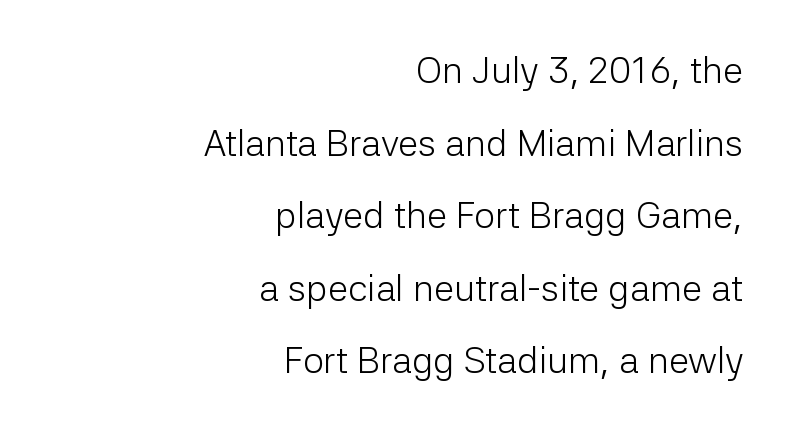
Q: Is the text bold? A: No.
Q: Is the text italic (slanted)? A: No, it is upright.
Q: Is the typeface a serif or a sans-serif typeface? A: Sans-serif.
Q: Is the text underlined? A: No.
Q: How is the paragraph aligned? A: Right-aligned.
Q: Is the spacing between letters normal or unusually wide? A: Normal.
Q: Is the spacing between lines tight, normal or loose? A: Loose.
Q: Width (condensed, normal, or wide)? A: Normal.
Q: Stroke contrast? A: Low.
Q: x-height? A: Medium.
Q: Monospaced? A: No.
